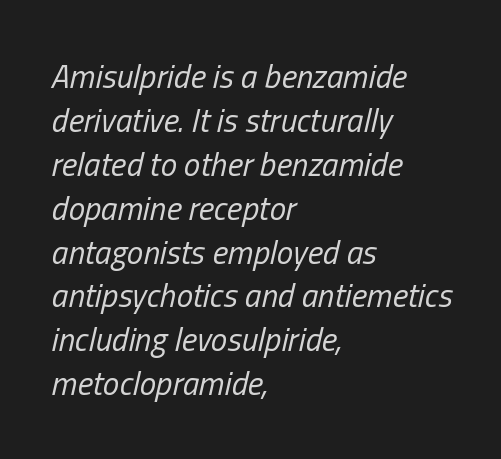
Here the designer chose a conventional face with non-uniform glyph widths. An italicized treatment has been applied to the whole sample. Normally led — the rows are evenly, conventionally spaced. The typeface has the unassuming heft of standard copy or less. Line starts are locked; line ends wander. Words float on clear page, feet unadorned.
